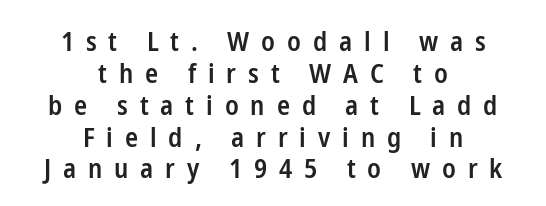
Upright lettering throughout. Reading down the block, each line starts at a different indent, mirrored at its end. How are the letters spaced? Widely, with obvious added tracking. Underlining? Definitely not there. Students, this is semibold: more ink than regular, less than bold.
